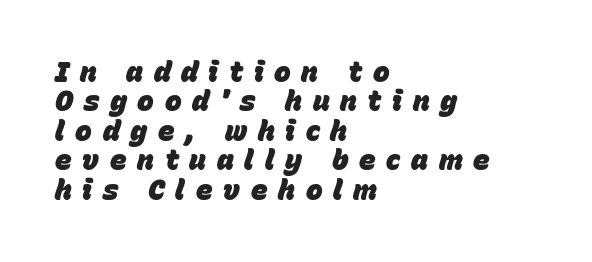
The image shows 28 px heavy type, italic (leaning right); set left-aligned, tight line spacing (1.05x), unusually wide letter spacing (+0.38 em), not underlined; low stroke contrast and a large x-height.
